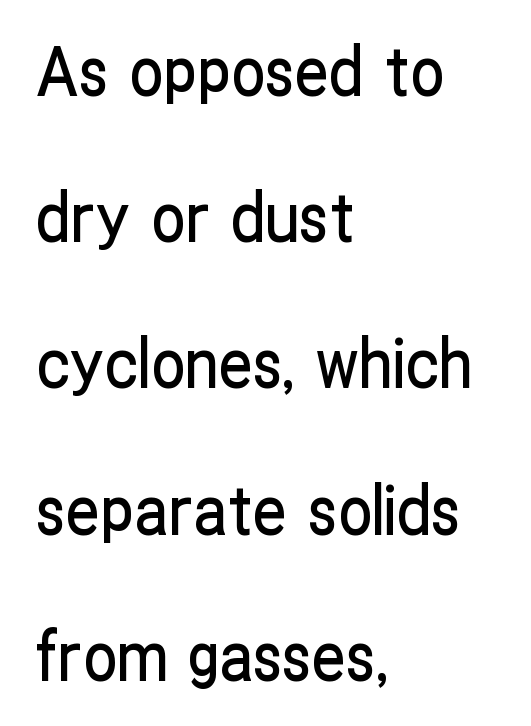
Is there much room between lines? Yes — plenty of vertical air separates them. The compositor pushed each line to the left boundary. The string is rendered with underlining switched off. I'd call this a sans setting — the letters go barefoot. Varying glyph widths throughout — classic text-font behaviour. Every stem runs plumb, perpendicular to the baseline.
